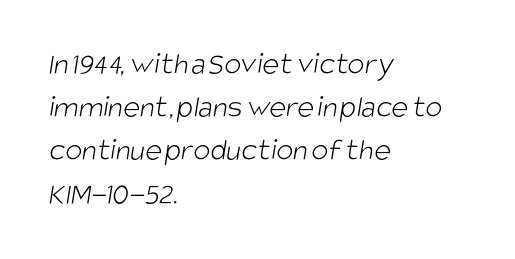
{"serif": "no", "bold": "no", "weight": "light", "width": "condensed", "stroke_contrast": "low", "x_height": "large", "monospaced": "no", "underline": "no", "align": "left", "line_spacing": "normal", "line_spacing_ratio": 1.35, "letter_spacing": "normal", "letter_spacing_em": 0.0, "glyph_px": 32}
